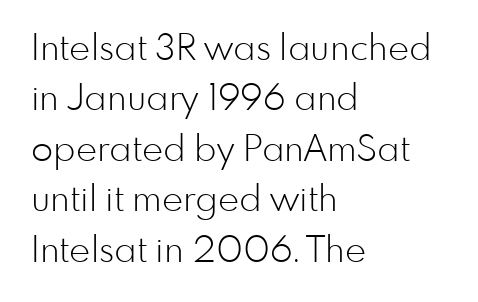
The image shows 36 px light sans-serif type, upright; set left-aligned, normal line spacing (1.4x), normal letter spacing, not underlined; low stroke contrast and a small x-height.
